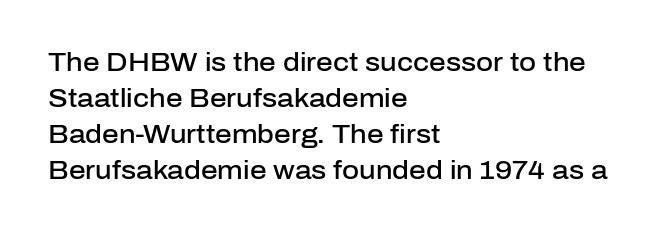
The image shows 26 px text type, upright; set left-aligned, normal line spacing (1.39x), normal letter spacing, not underlined.
